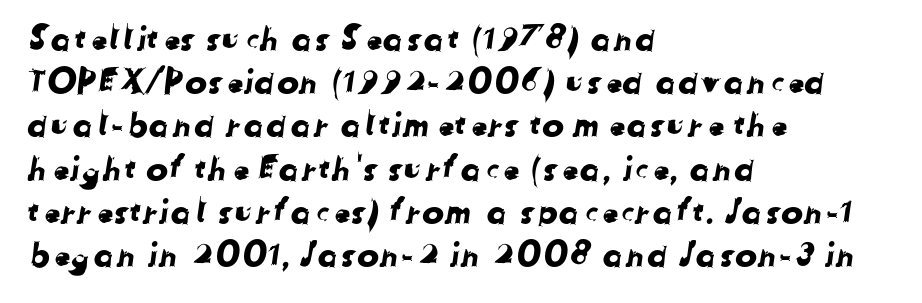
The ragged edge is on the right, which tells us the setting is flush left. The rendering uses a moderate line-height, typical for paragraphs. Serif or sans? Sans — the stroke terminals are bare. The glyphs are unaccompanied by any horizontal stroke below them. The face used here is rendered with its standard letterfit. The passage shown is typed in a proportional face where columns would drift.
